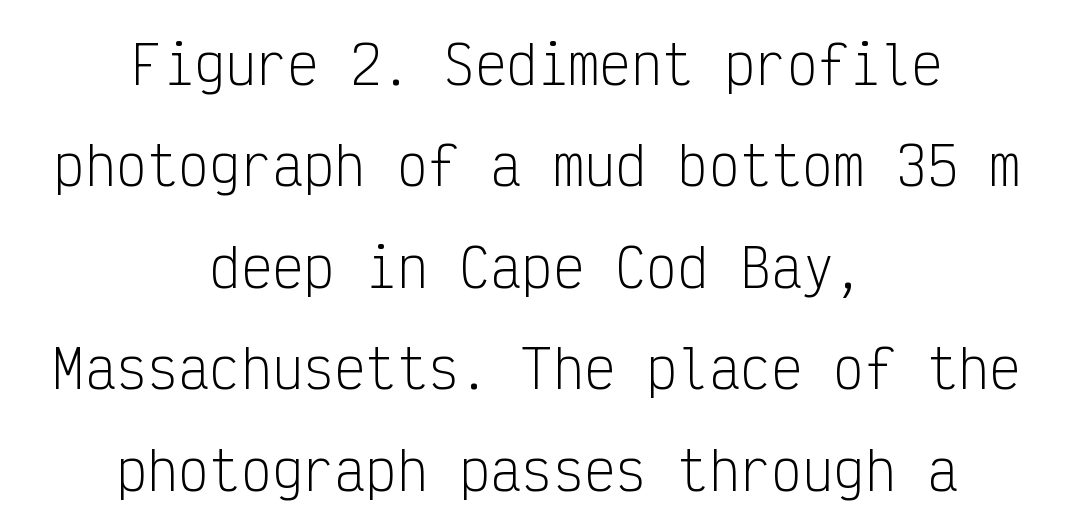
Q: Is the text bold? A: No.
Q: Is the text italic (slanted)? A: No, it is upright.
Q: Is the typeface a serif or a sans-serif typeface? A: Sans-serif.
Q: Is the text underlined? A: No.
Q: How is the paragraph aligned? A: Centered.
Q: Is the spacing between letters normal or unusually wide? A: Normal.
Q: Is the spacing between lines tight, normal or loose? A: Loose.
Q: Width (condensed, normal, or wide)? A: Condensed.
Q: Stroke contrast? A: Low.
Q: x-height? A: Medium.
Q: Monospaced? A: Yes.
